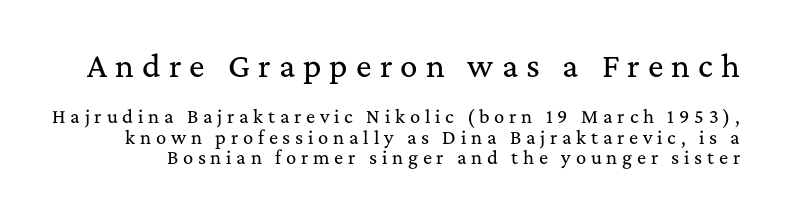
The image shows 29 px serif type, upright; set line spacing 1.21x, unusually wide letter spacing (+0.28 em), not underlined; the first (top) block is 1.71x larger; medium stroke contrast and a medium x-height.
